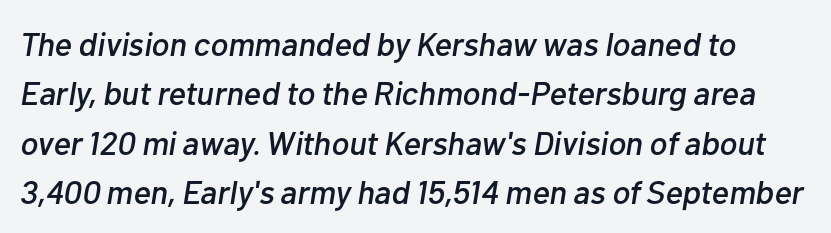
Q: Is the text italic (slanted)? A: Yes, it leans right by about 10 degrees.
Q: Is the text underlined? A: No.
Q: Is the spacing between letters normal or unusually wide? A: Normal.
Q: Is the spacing between lines tight, normal or loose? A: Normal.
Q: Width (condensed, normal, or wide)? A: Normal.
Q: Stroke contrast? A: Low.
Q: x-height? A: Medium.
Q: Monospaced? A: No.
